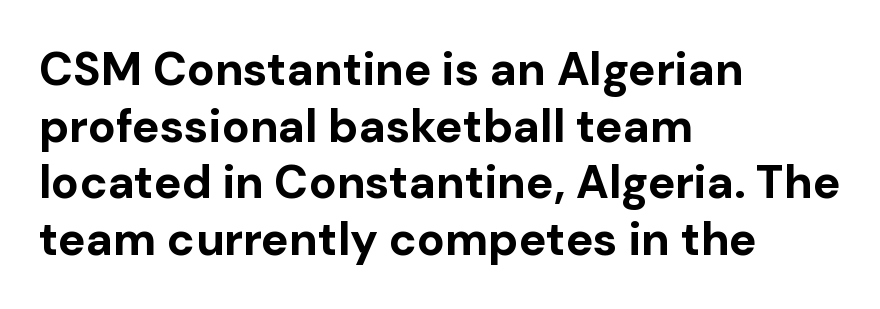
Are there feet on the stems? There aren't — it's a sans. Heft: maximum for text — a bold. The gap between lines stays unmarked. Every character sits straight up, as roman type does. Left-aligned paragraph, ragged on the right.
